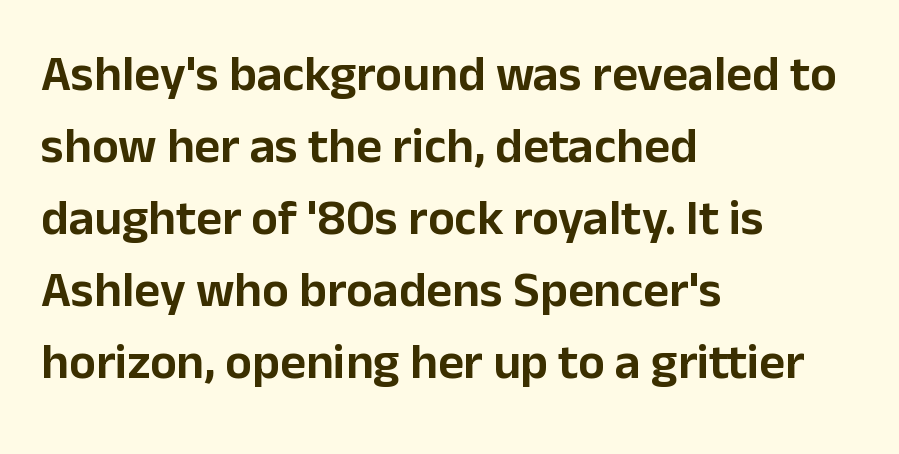
{"serif": "no", "italic": "no", "width": "normal", "stroke_contrast": "low", "x_height": "medium", "monospaced": "no", "underline": "no", "align": "left", "line_spacing": "normal", "line_spacing_ratio": 1.44, "letter_spacing": "normal", "letter_spacing_em": 0.0, "glyph_px": 50}
